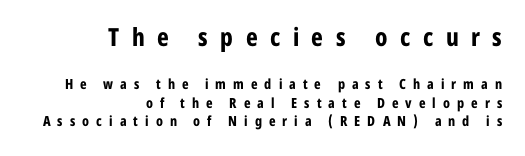
{"italic": "no", "bold": "yes", "underline": "no", "align": "right", "line_spacing": "normal", "line_spacing_ratio": 1.33, "letter_spacing": "wide", "letter_spacing_em": 0.5, "larger_block": "first", "size_ratio": 1.79, "glyph_px": 25}
